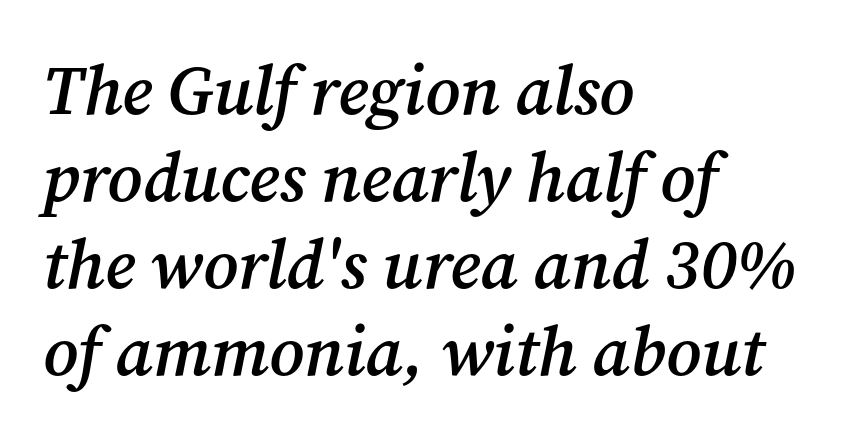
The paragraph has a hard left edge and a soft right edge. The letterforms sit shoulder to shoulder at normal distance. Bold? Not quite — semibold, heavier than regular but stopping short. Underline: absent.
